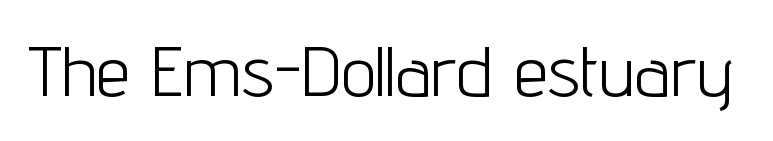
On a weight scale, this lands at 450 or below. In terms of posture, this sample is upright. Tracking value appears to be zero — textbook default spacing. Typographically, this falls in the sans-serif category. Glance below the letters and you will spot only blank space. Do the characters align in a grid? No, the font is proportional.
